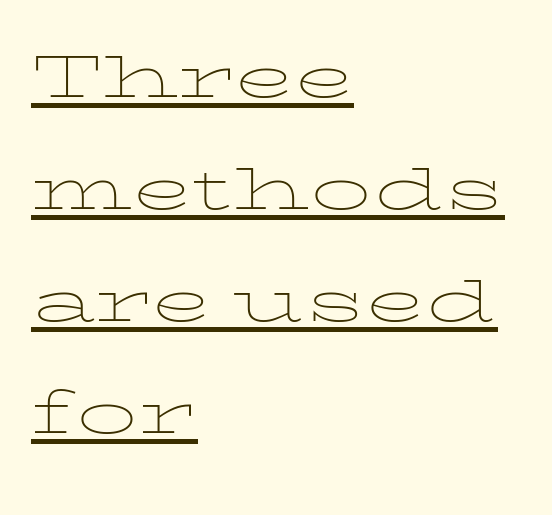
The image shows 80 px thin, wide type, upright; set left-aligned, normal line spacing (1.4x), normal letter spacing, underlined; low stroke contrast and a medium x-height.
